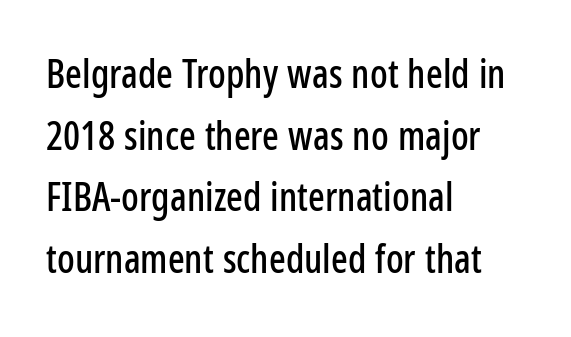
Q: Is the text italic (slanted)? A: No, it is upright.
Q: Is the typeface a serif or a sans-serif typeface? A: Sans-serif.
Q: Is the text underlined? A: No.
Q: How is the paragraph aligned? A: Left-aligned.
Q: Is the spacing between letters normal or unusually wide? A: Normal.
Q: Is the spacing between lines tight, normal or loose? A: Normal.
Q: Width (condensed, normal, or wide)? A: Condensed.
Q: Stroke contrast? A: Low.
Q: x-height? A: Medium.
Q: Monospaced? A: No.
